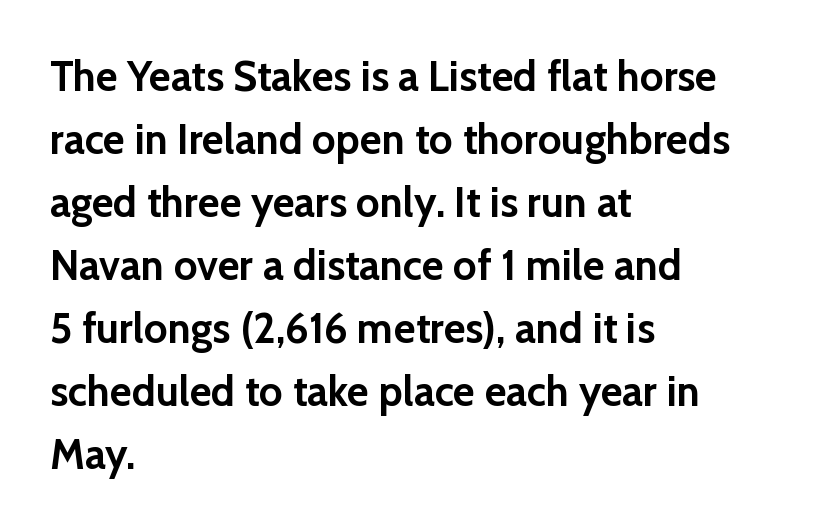
Q: Is the text bold? A: Yes.
Q: Is the text italic (slanted)? A: No, it is upright.
Q: Is the typeface a serif or a sans-serif typeface? A: Sans-serif.
Q: Is the text underlined? A: No.
Q: How is the paragraph aligned? A: Left-aligned.
Q: Is the spacing between letters normal or unusually wide? A: Normal.
Q: Is the spacing between lines tight, normal or loose? A: Normal.
Q: Width (condensed, normal, or wide)? A: Normal.
Q: Stroke contrast? A: Low.
Q: x-height? A: Medium.
Q: Monospaced? A: No.
